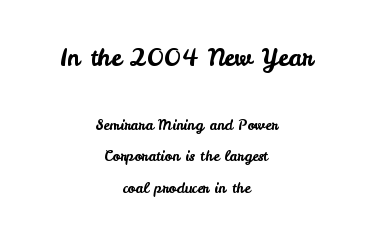
Q: Is the text italic (slanted)? A: Yes.
Q: Is the text underlined? A: No.
Q: How is the paragraph aligned? A: Centered.
Q: Is the spacing between letters normal or unusually wide? A: Normal.
Q: Is the spacing between lines tight, normal or loose? A: Loose.
Q: Which block of text is set in a larger size, the first (top) or the second (bottom)? A: The first (top) one.
